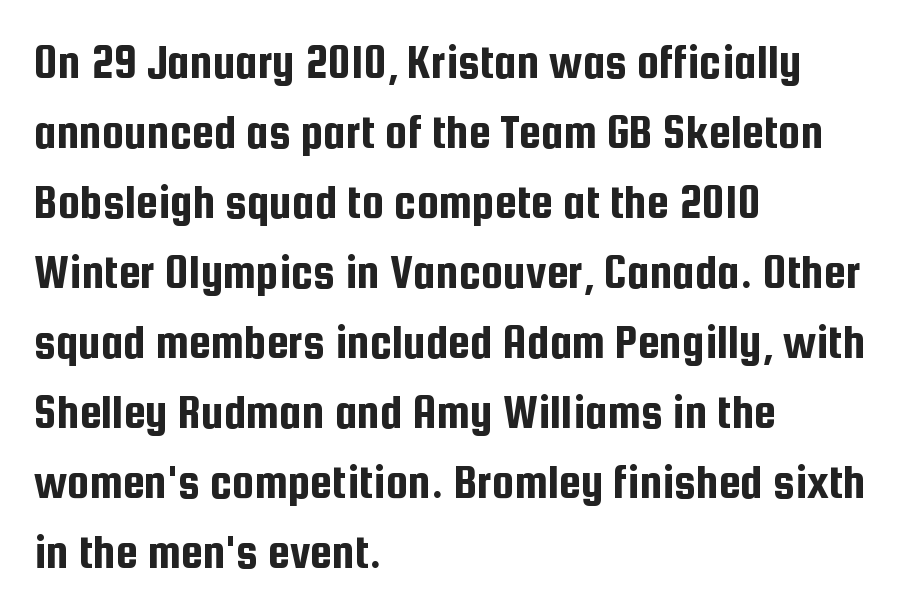
{"serif": "no", "italic": "no", "width": "condensed", "stroke_contrast": "low", "x_height": "medium", "monospaced": "no", "underline": "no", "align": "left", "line_spacing": "normal", "line_spacing_ratio": 1.4, "letter_spacing": "normal", "letter_spacing_em": 0.0, "glyph_px": 50}
